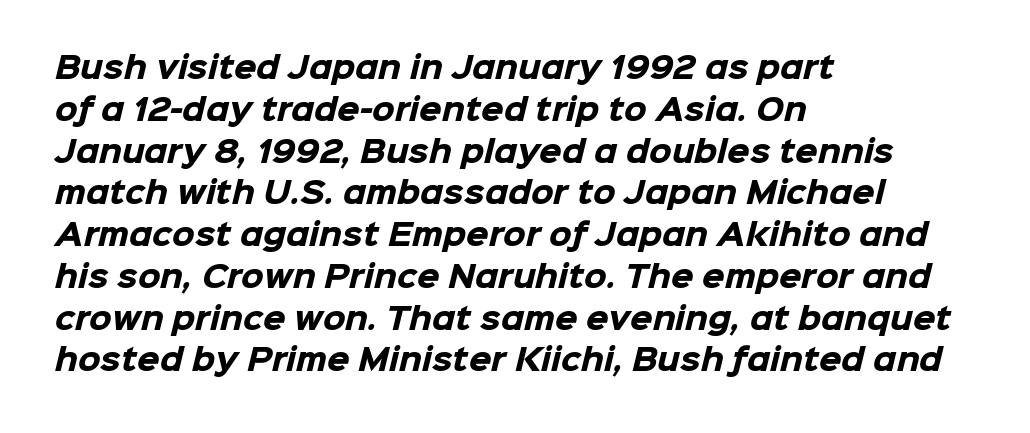
The image shows 29 px heavy sans-serif type; set left-aligned, normal line spacing (1.44x), normal letter spacing, not underlined; low stroke contrast and a medium x-height.
